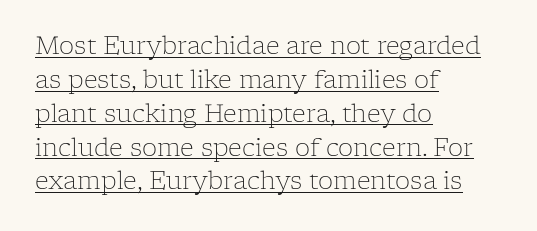
The lettering stays uniformly vertical, giving the passage a roman look. These lines stack with their left ends in a neat column. This rendering features underlined lettering. This block has exactly the height ordinary leading produces. Nobody touched the tracking dial on this one.
